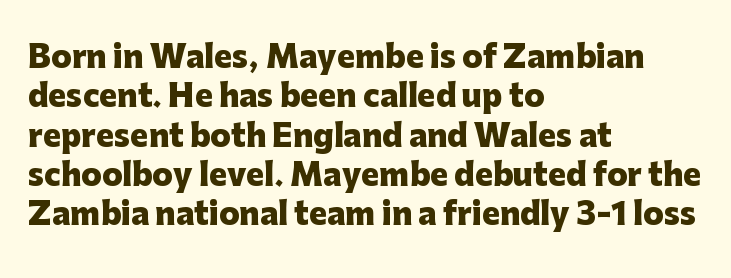
Q: Is the text bold? A: Yes.
Q: Is the text italic (slanted)? A: No, it is upright.
Q: Is the typeface a serif or a sans-serif typeface? A: Sans-serif.
Q: Is the text underlined? A: No.
Q: How is the paragraph aligned? A: Left-aligned.
Q: Is the spacing between letters normal or unusually wide? A: Normal.
Q: Is the spacing between lines tight, normal or loose? A: Normal.
Q: Width (condensed, normal, or wide)? A: Normal.
Q: Stroke contrast? A: Low.
Q: x-height? A: Medium.
Q: Monospaced? A: No.
